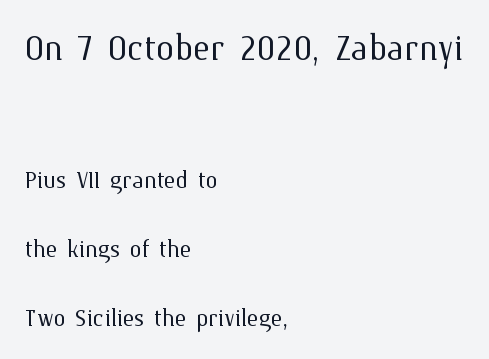
The image shows 46 px light type, upright; set left-aligned, loose line spacing (2.22x), normal letter spacing, not underlined; the first (top) block is 1.48x larger; medium stroke contrast and a medium x-height.
